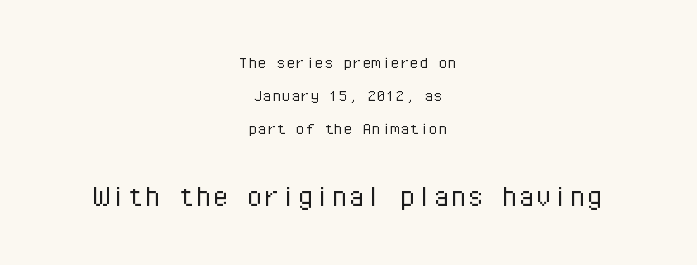
Unmarked baselines from the first word to the last. Serifs: no, the terminals of the letterforms are clean. In terms of letterspacing, this is plain default setting. No italicization has been applied; the sample stays upright.
